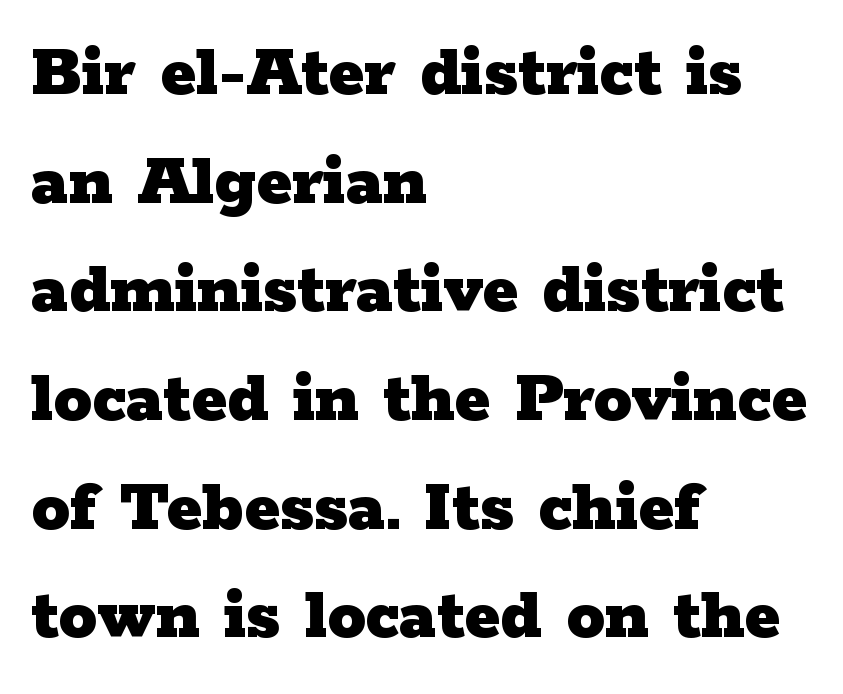
Q: Is the text bold? A: Yes.
Q: Is the text italic (slanted)? A: No, it is upright.
Q: Is the typeface a serif or a sans-serif typeface? A: Serif.
Q: Is the text underlined? A: No.
Q: How is the paragraph aligned? A: Left-aligned.
Q: Is the spacing between letters normal or unusually wide? A: Normal.
Q: Is the spacing between lines tight, normal or loose? A: Normal.
Q: Width (condensed, normal, or wide)? A: Wide.
Q: Stroke contrast? A: Low.
Q: x-height? A: Medium.
Q: Monospaced? A: No.
